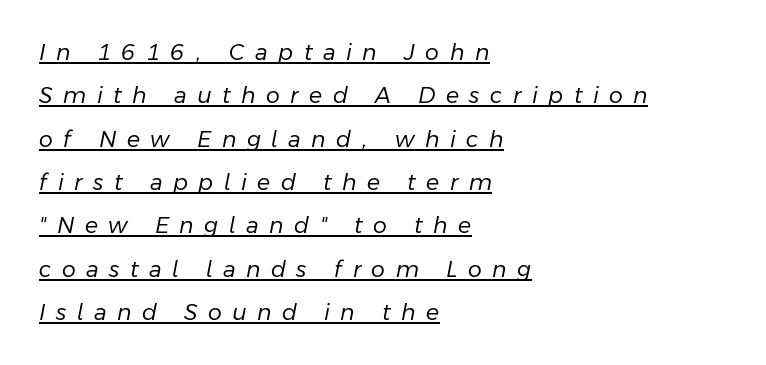
Q: Is the text bold? A: No.
Q: Is the text italic (slanted)? A: Yes, it leans right by about 11 degrees.
Q: Is the text underlined? A: Yes.
Q: How is the paragraph aligned? A: Left-aligned.
Q: Is the spacing between letters normal or unusually wide? A: Unusually wide.
Q: Is the spacing between lines tight, normal or loose? A: Loose.
